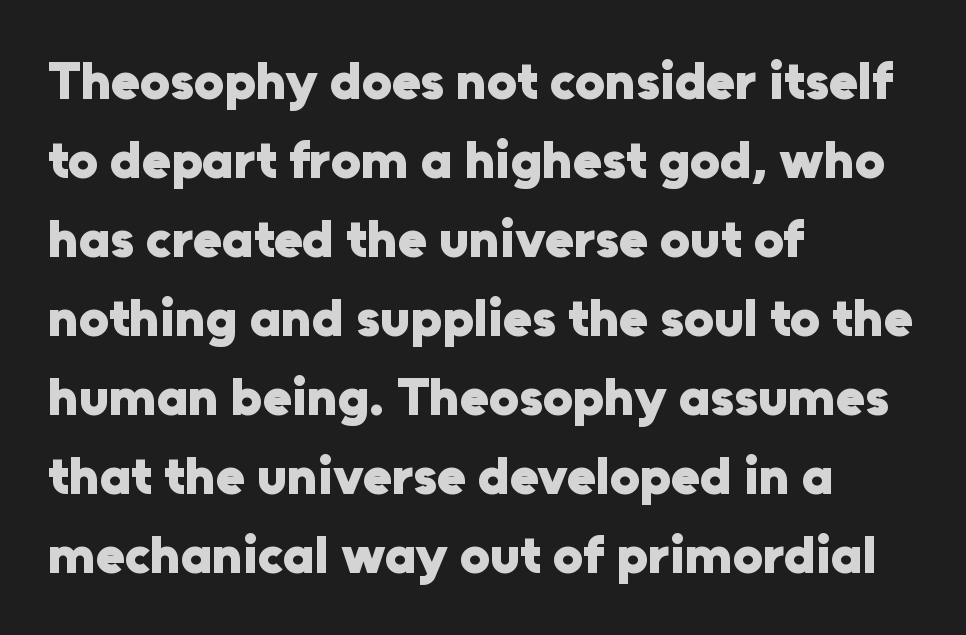
Standard letterfit; no display-style spreading of the glyphs. This sample has the flowing, uneven cadence of proportional lettering. Upright lettering throughout. The rendering uses a moderate line-height, typical for paragraphs.
